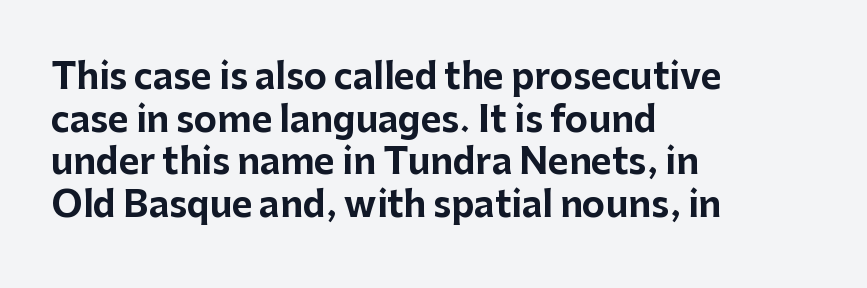
The image shows 35 px bold sans-serif type, upright; set left-aligned, line spacing 1.22x, normal letter spacing, not underlined; low stroke contrast and a medium x-height.
